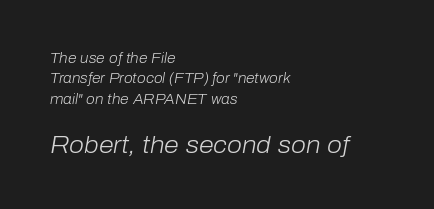
Bold? No — there's no thickening of the strokes. Type without underlining. An italicized treatment has been applied to the whole sample. Note: smaller setting up top, larger setting below. These lines are set flush left with a ragged right edge.
